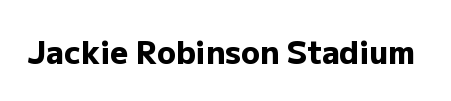
Think of a printed novel: that variable character pitch is what you see here. A roman cut, with each character standing at attention. The designer went with a sans here, leaving each stem footless. Anything drawn beneath the words? Only blank space. Characters follow at the spacing the type designer built in. The passage shown is emphatically bold.
